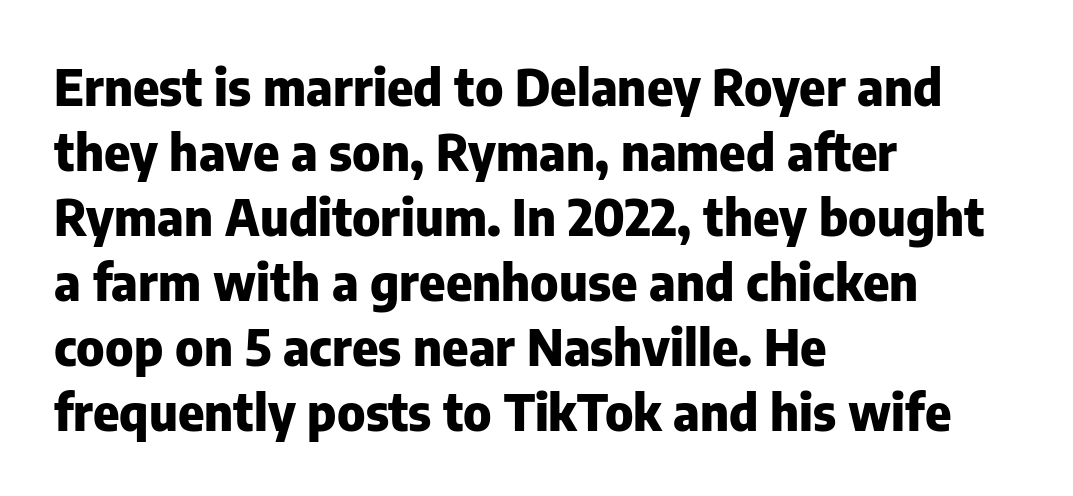
The image shows 50 px heavy sans-serif type, upright; set left-aligned, normal line spacing (1.3x), normal letter spacing, not underlined; low stroke contrast and a medium x-height.
